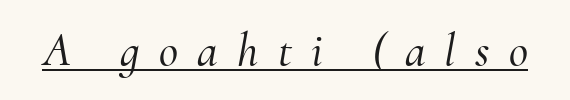
Compared with typical body copy, the letter spacing here is much looser. The face used here appears with an underline applied. The rendering applies a slant to the glyphs. Think of a printed novel: that variable character pitch is what you see here.
